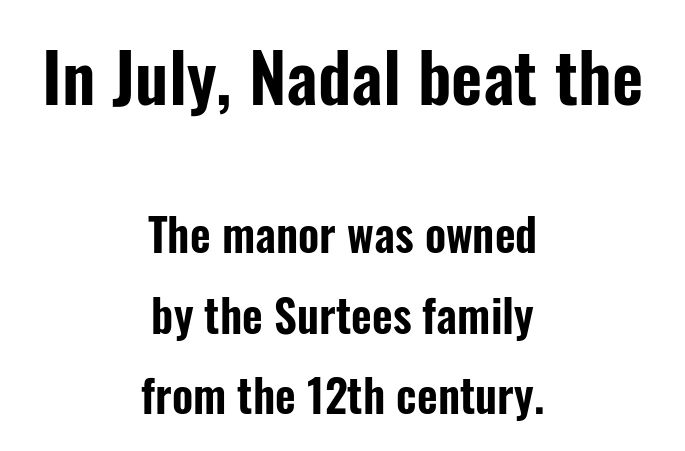
Q: Is the text italic (slanted)? A: No, it is upright.
Q: Is the typeface a serif or a sans-serif typeface? A: Sans-serif.
Q: Is the text underlined? A: No.
Q: How is the paragraph aligned? A: Centered.
Q: Is the spacing between letters normal or unusually wide? A: Normal.
Q: Which block of text is set in a larger size, the first (top) or the second (bottom)? A: The first (top) one.
Q: Width (condensed, normal, or wide)? A: Condensed.
Q: Stroke contrast? A: Low.
Q: x-height? A: Medium.
Q: Monospaced? A: No.
